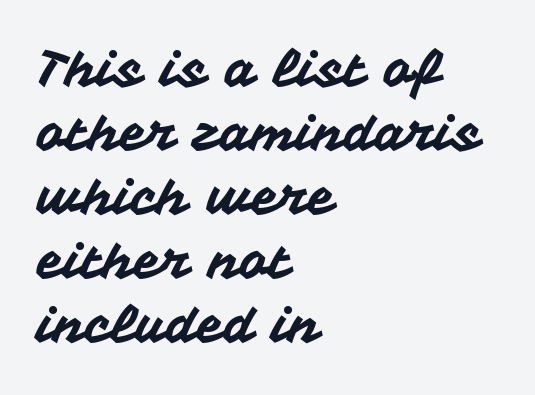
Note the varied advance widths — an 'i' is clearly narrower than an 'm'. The area under the type is left untouched. The rendering keeps characters at their native spacing. Examine the stroke ends and you'll find no serifs.
